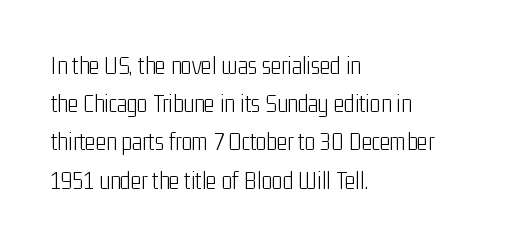
The glyphs are unaccompanied by any horizontal stroke below them. Posture: vertical. These lines keep a tight, regular rhythm from letter to letter. Interline gaps are of average width in this sample. The paragraph shown leans on its left margin.
